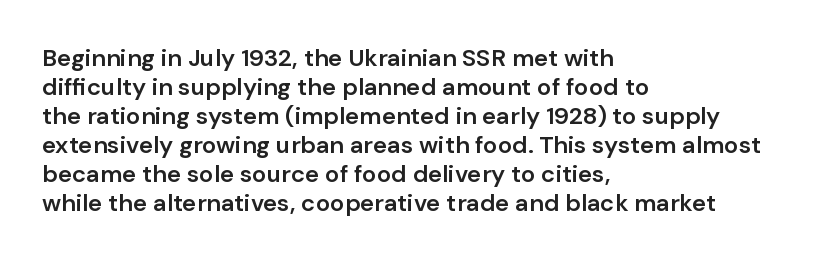
{"italic": "no", "bold": "semi", "underline": "no", "align": "left", "line_spacing_ratio": 1.21, "letter_spacing": "normal", "letter_spacing_em": 0.0, "glyph_px": 24}
